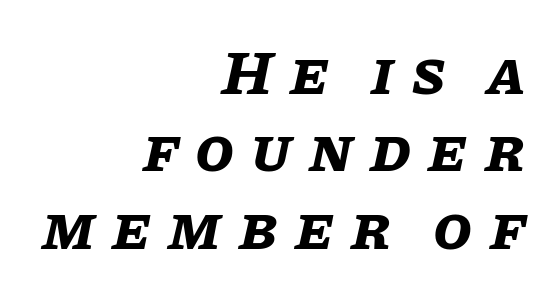
The image shows 63 px bold type, italic (leaning right); set right-aligned, line spacing 1.23x, unusually wide letter spacing (+0.27 em), not underlined; low stroke contrast and a large x-height.
